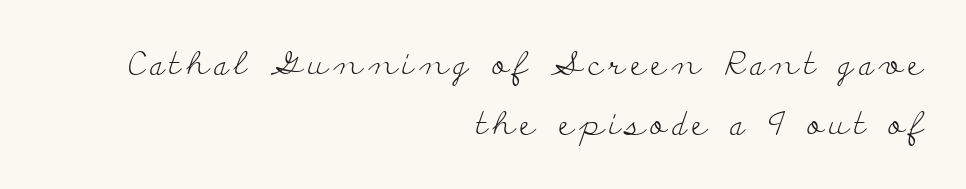
Q: Is the text bold? A: No.
Q: Is the text italic (slanted)? A: Yes.
Q: Is the typeface a serif or a sans-serif typeface? A: Serif.
Q: Is the text underlined? A: No.
Q: How is the paragraph aligned? A: Right-aligned.
Q: Width (condensed, normal, or wide)? A: Wide.
Q: Stroke contrast? A: Low.
Q: x-height? A: Small.
Q: Monospaced? A: No.
